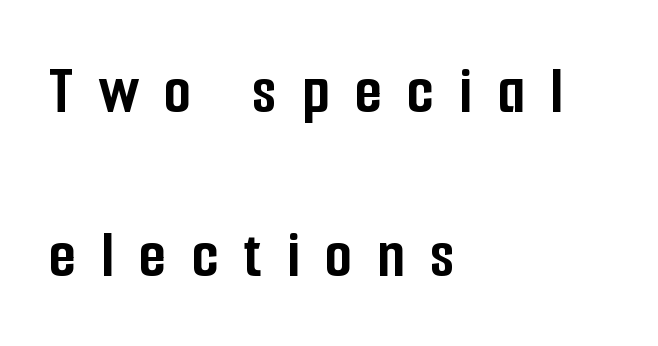
{"serif": "no", "italic": "no", "bold": "yes", "weight": "semibold", "width": "condensed", "stroke_contrast": "low", "x_height": "medium", "monospaced": "no", "underline": "no", "align": "left", "line_spacing": "loose", "line_spacing_ratio": 2.34, "letter_spacing": "wide", "letter_spacing_em": 0.36, "glyph_px": 70}
